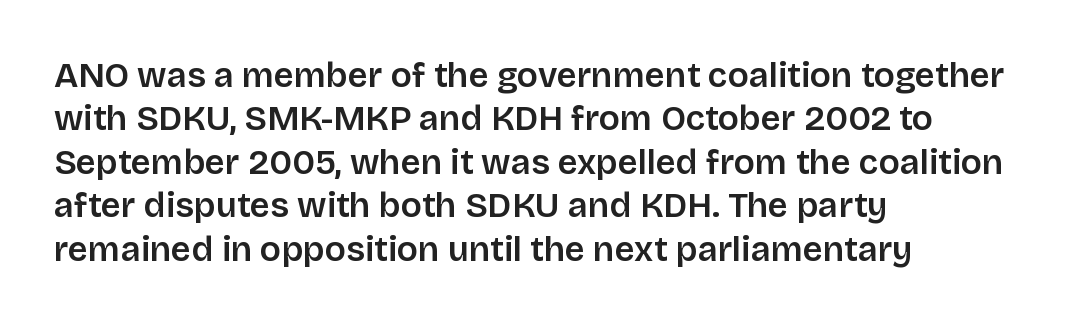
Q: Is the text italic (slanted)? A: No, it is upright.
Q: Is the typeface a serif or a sans-serif typeface? A: Sans-serif.
Q: Is the text underlined? A: No.
Q: How is the paragraph aligned? A: Left-aligned.
Q: Is the spacing between letters normal or unusually wide? A: Normal.
Q: Width (condensed, normal, or wide)? A: Normal.
Q: Stroke contrast? A: Low.
Q: x-height? A: Large.
Q: Monospaced? A: No.
